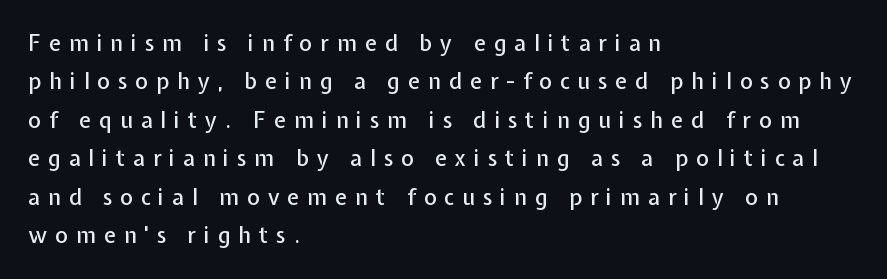
The image shows 22 px text type, upright; set left-aligned, line spacing 1.75x, unusually wide letter spacing (+0.36 em), not underlined.
